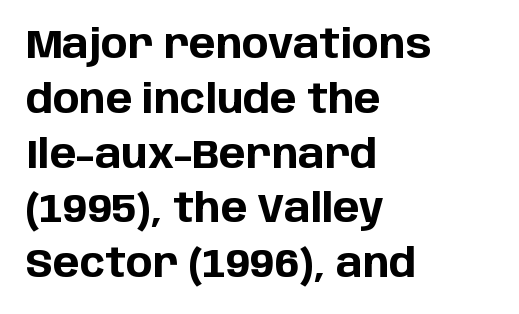
The rendering keeps characters at their native spacing. Normally led — the rows are evenly, conventionally spaced. It's the straight-up-and-down kind of type. Serif or sans? Sans — the stroke terminals are bare.
